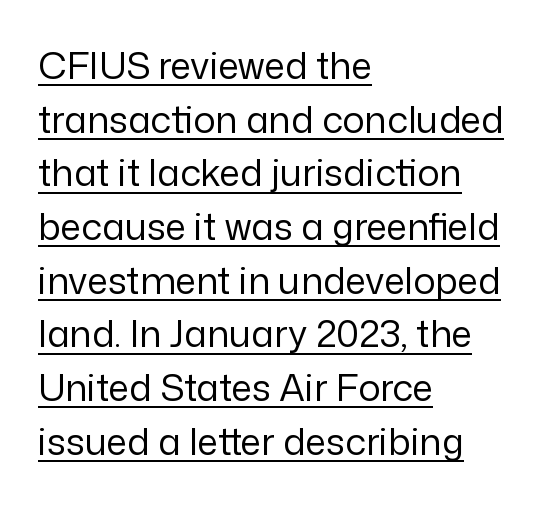
The image shows 37 px regular-weight sans-serif type, upright; set left-aligned, normal line spacing (1.45x), normal letter spacing, underlined; low stroke contrast and a medium x-height.
